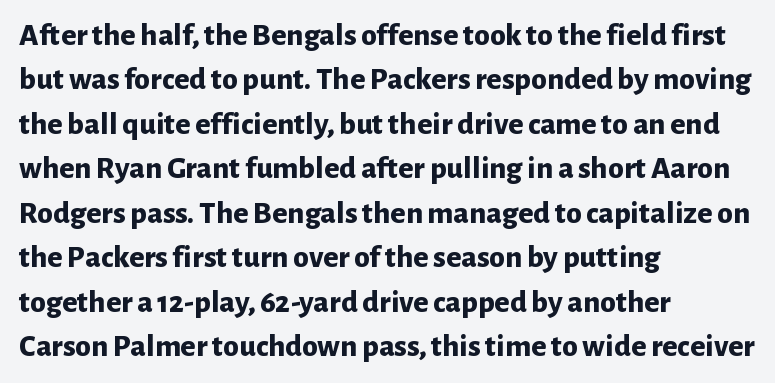
The image shows 32 px bold sans-serif type, upright; set left-aligned, normal line spacing (1.39x), normal letter spacing, not underlined; low stroke contrast and a medium x-height.
